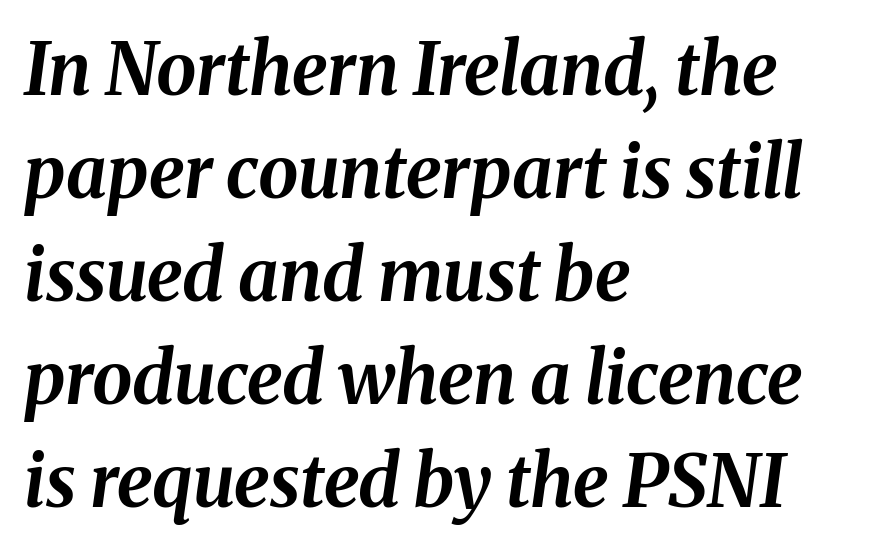
{"italic": "yes", "lean": "right", "slant_degrees": 8, "bold": "yes", "weight": "bold", "width": "normal", "stroke_contrast": "medium", "x_height": "medium", "monospaced": "no", "underline": "no", "align": "left", "line_spacing": "normal", "line_spacing_ratio": 1.43, "letter_spacing": "normal", "letter_spacing_em": 0.0, "glyph_px": 72}
